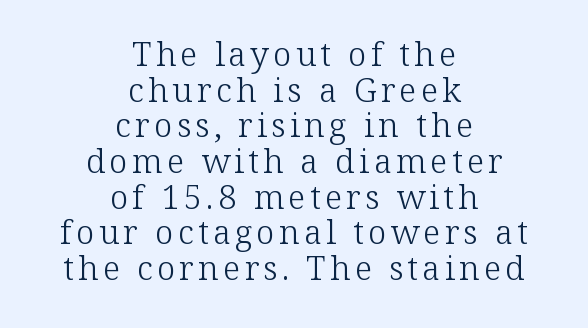
The line-height multiplier appears low, near solid setting. The passage shown is not underscored anywhere. Neither beginnings nor endings align; midpoints do. Stroke mass is kept to a normal reading level or below. Letterform terminals end in serifs throughout the passage.
